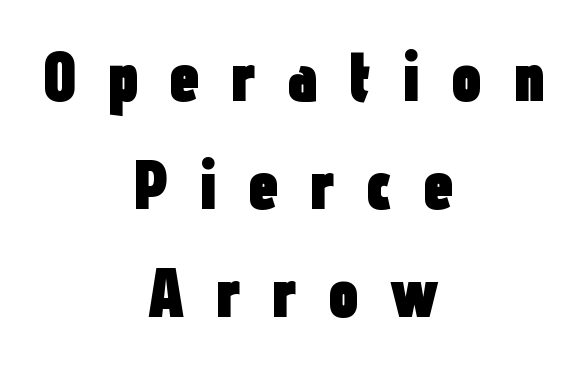
Q: Is the text bold? A: Yes.
Q: Is the text italic (slanted)? A: No, it is upright.
Q: Is the typeface a serif or a sans-serif typeface? A: Sans-serif.
Q: Is the text underlined? A: No.
Q: How is the paragraph aligned? A: Centered.
Q: Is the spacing between letters normal or unusually wide? A: Unusually wide.
Q: Is the spacing between lines tight, normal or loose? A: Normal.
Q: Width (condensed, normal, or wide)? A: Condensed.
Q: Stroke contrast? A: Low.
Q: x-height? A: Medium.
Q: Monospaced? A: No.
